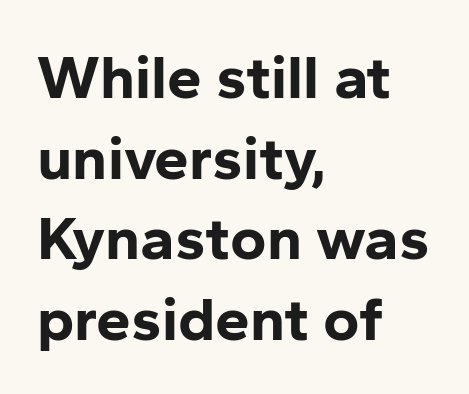
Q: Is the text bold? A: Yes.
Q: Is the text italic (slanted)? A: No, it is upright.
Q: Is the typeface a serif or a sans-serif typeface? A: Sans-serif.
Q: Is the text underlined? A: No.
Q: How is the paragraph aligned? A: Left-aligned.
Q: Is the spacing between letters normal or unusually wide? A: Normal.
Q: Is the spacing between lines tight, normal or loose? A: Normal.
Q: Width (condensed, normal, or wide)? A: Normal.
Q: Stroke contrast? A: Low.
Q: x-height? A: Medium.
Q: Monospaced? A: No.
